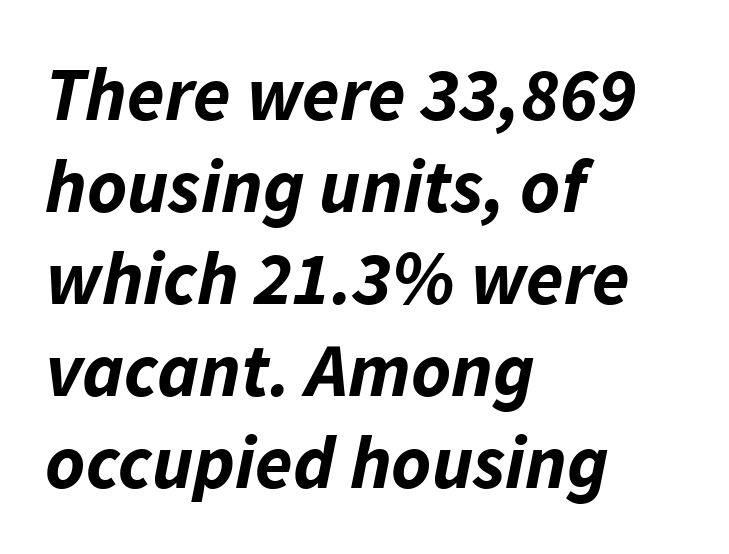
The image shows 76 px bold type, italic (leaning right); set left-aligned, line spacing 1.21x, normal letter spacing, not underlined; low stroke contrast and a medium x-height.
